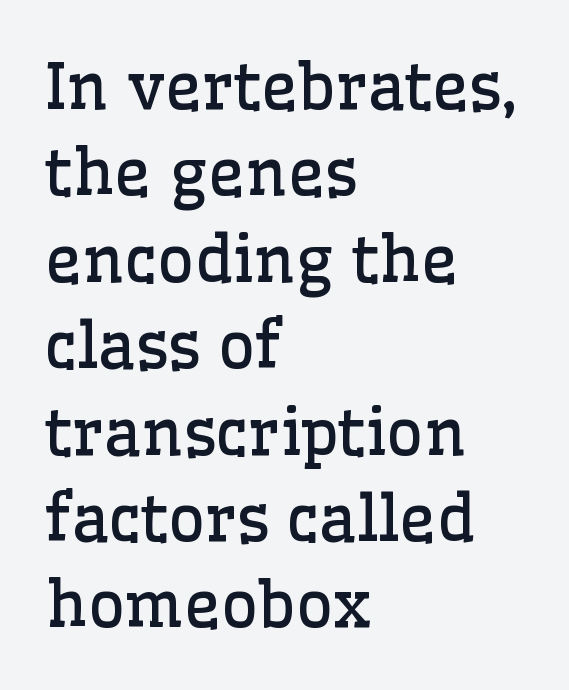
The image shows 64 px regular-weight serif type, upright; set left-aligned, normal line spacing (1.35x), normal letter spacing, not underlined; low stroke contrast and a medium x-height.
